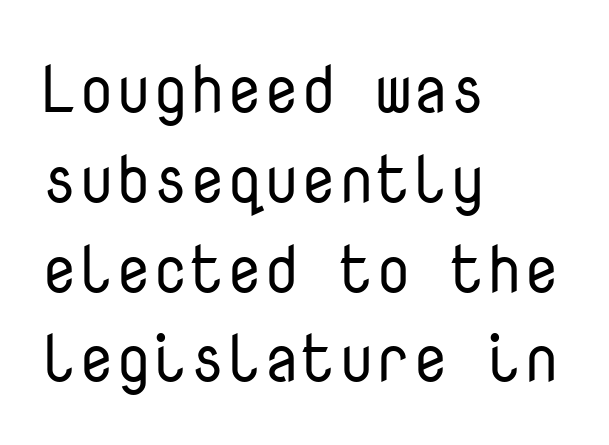
{"serif": "no", "italic": "no", "bold": "no", "weight": "regular", "width": "normal", "stroke_contrast": "low", "x_height": "medium", "monospaced": "yes", "underline": "no", "align": "left", "line_spacing": "normal", "line_spacing_ratio": 1.36, "letter_spacing": "normal", "letter_spacing_em": 0.0, "glyph_px": 66}
